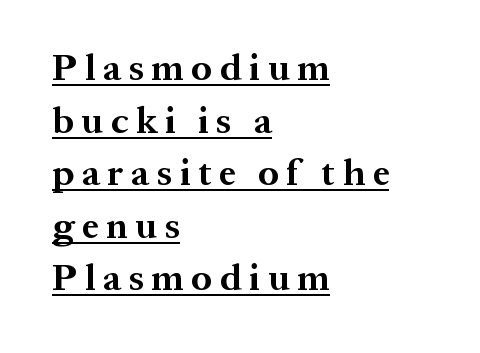
Spacing verdict: proportional, widths tailored to each character. Little horizontal feet cap the strokes, marking this as serif type. Every letter is thick-stroked: bold, no question. This rendering widens character spacing well past its baseline value.
